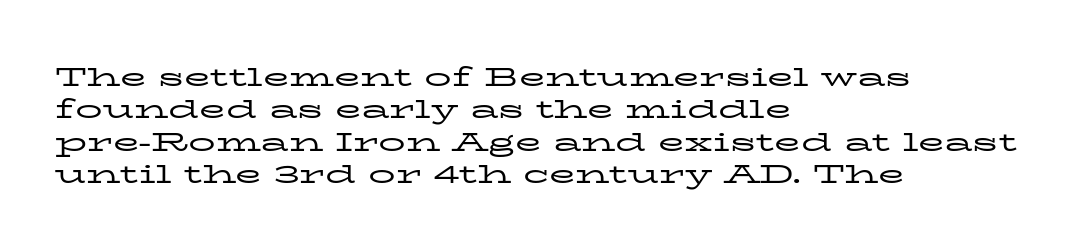
{"italic": "no", "bold": "no", "underline": "no", "align": "left", "line_spacing_ratio": 1.2, "letter_spacing": "normal", "letter_spacing_em": 0.0, "glyph_px": 27}
